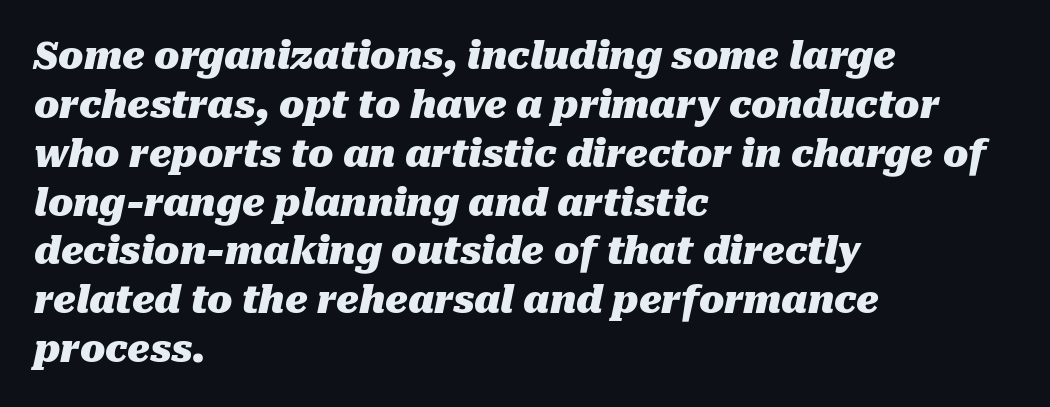
The image shows 37 px heavy type, italic (leaning right); set left-aligned, normal line spacing (1.32x), normal letter spacing, not underlined; medium stroke contrast and a medium x-height.
